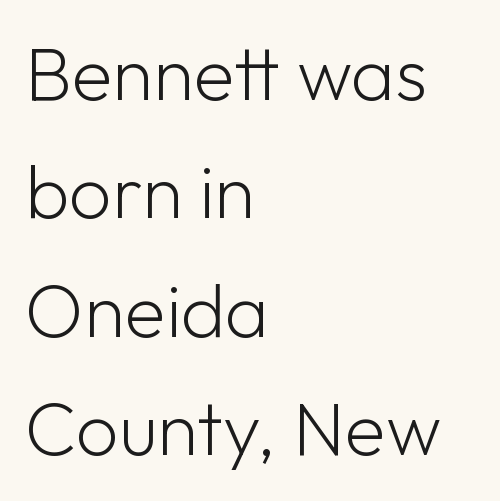
{"serif": "no", "italic": "no", "bold": "no", "weight": "light", "width": "normal", "stroke_contrast": "low", "x_height": "medium", "monospaced": "no", "underline": "no", "align": "left", "line_spacing": "normal", "line_spacing_ratio": 1.58, "letter_spacing": "normal", "letter_spacing_em": 0.0, "glyph_px": 75}
